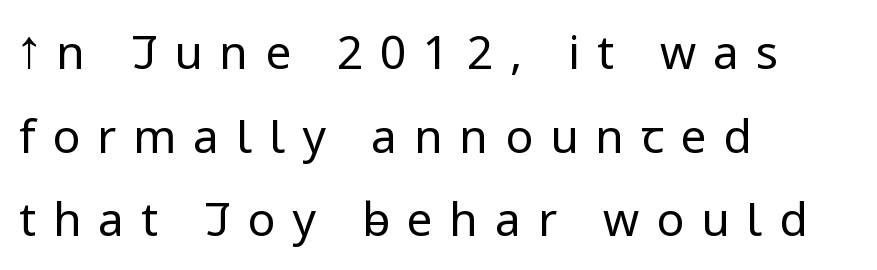
Q: Is the text bold? A: No.
Q: Is the text italic (slanted)? A: No, it is upright.
Q: Is the typeface a serif or a sans-serif typeface? A: Sans-serif.
Q: Is the text underlined? A: No.
Q: How is the paragraph aligned? A: Left-aligned.
Q: Is the spacing between letters normal or unusually wide? A: Unusually wide.
Q: Width (condensed, normal, or wide)? A: Normal.
Q: Stroke contrast? A: Low.
Q: x-height? A: Medium.
Q: Monospaced? A: No.
